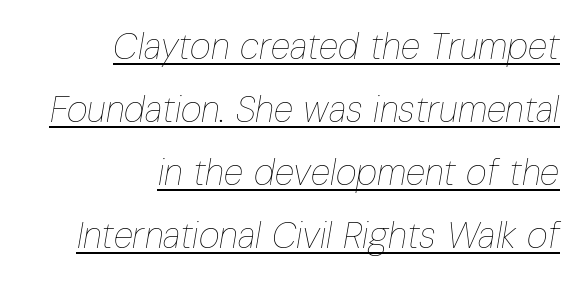
{"italic": "yes", "lean": "right", "slant_degrees": 10, "bold": "no", "weight": "thin", "width": "condensed", "stroke_contrast": "low", "x_height": "medium", "monospaced": "no", "underline": "yes", "align": "right", "line_spacing_ratio": 1.75, "letter_spacing": "normal", "letter_spacing_em": 0.0, "glyph_px": 36}
